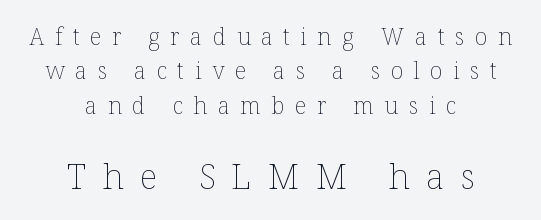
The image shows 35 px thin type, upright; set centered, normal line spacing (1.49x), unusually wide letter spacing (+0.46 em), not underlined; the second (bottom) block is 1.52x larger; low stroke contrast and a medium x-height.
